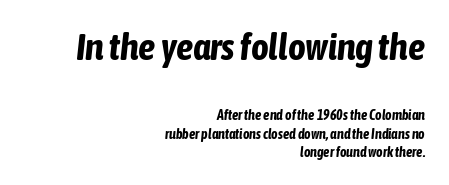
{"italic": "yes", "lean": "right", "slant_degrees": 6, "bold": "yes", "weight": "bold", "width": "condensed", "stroke_contrast": "low", "x_height": "medium", "monospaced": "no", "underline": "no", "align": "right", "line_spacing": "normal", "line_spacing_ratio": 1.35, "letter_spacing": "normal", "letter_spacing_em": 0.0, "larger_block": "first", "size_ratio": 2.71, "glyph_px": 38}
